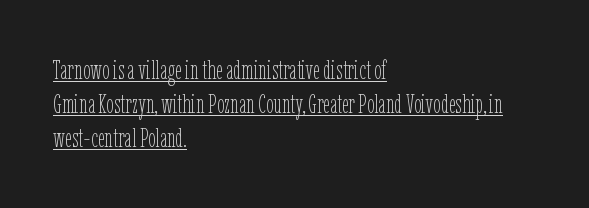
Q: Is the text bold? A: No.
Q: Is the text italic (slanted)? A: No, it is upright.
Q: Is the text underlined? A: Yes.
Q: How is the paragraph aligned? A: Left-aligned.
Q: Is the spacing between letters normal or unusually wide? A: Normal.
Q: Is the spacing between lines tight, normal or loose? A: Normal.
